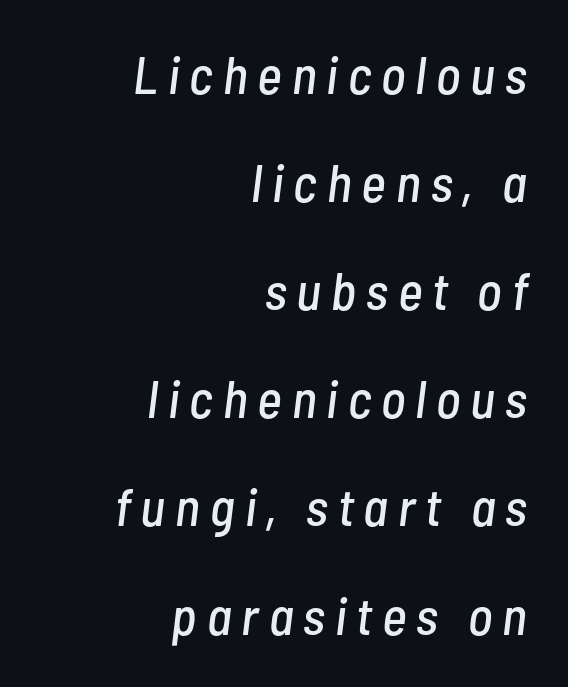
The specimen omits any rule beneath the text block's lines. The text carries the slant typical of an italic or oblique font. Proportional: the letters do not fall into vertical columns. The paragraph has a hard right edge and a soft left edge. In terms of leading, this rendering errs on the spacious side.
